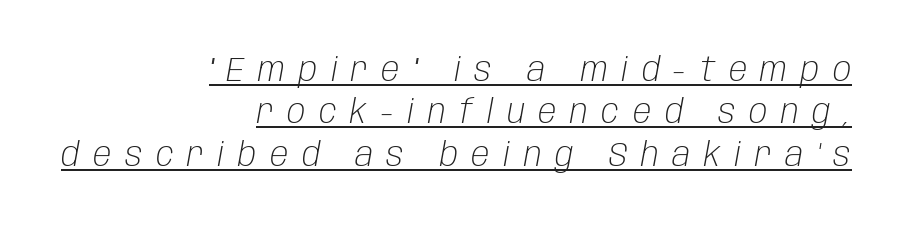
Compared with undecorated copy, this sample adds a rule below the words. Does the copy run flush right? Yes — the right margin is perfectly even. The passage shown has open, widely tracked lettering throughout. How would I describe the line gaps? Plain and ordinary. Slant detected: the letters are inclined.
